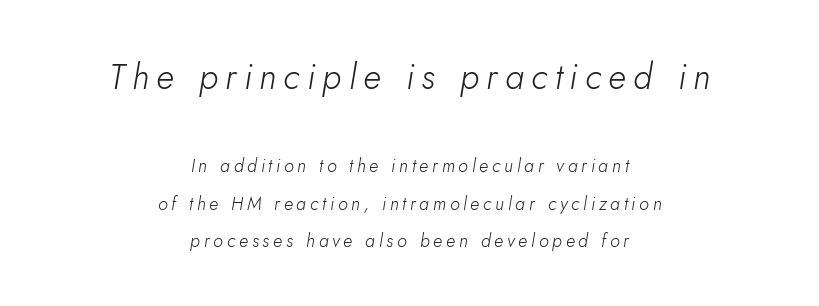
The compositor balanced each line on the midline. Vertical spacing — loose. Short note: letters widely spaced. These lines are rendered in a variable-pitch font. If you drew a line through each stem, it would be angled. The string is rendered with underlining switched off.
